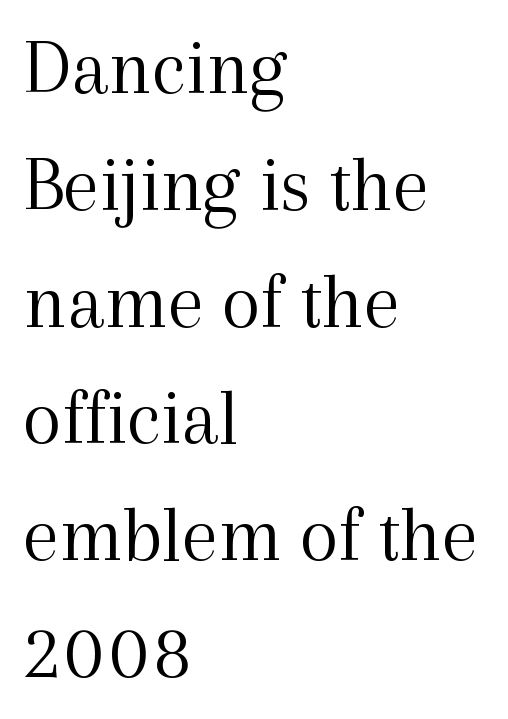
{"serif": "yes", "italic": "no", "bold": "no", "weight": "light", "width": "normal", "x_height": "medium", "monospaced": "no", "underline": "no", "align": "left", "line_spacing": "normal", "line_spacing_ratio": 1.46, "letter_spacing": "normal", "letter_spacing_em": 0.0, "glyph_px": 80}
